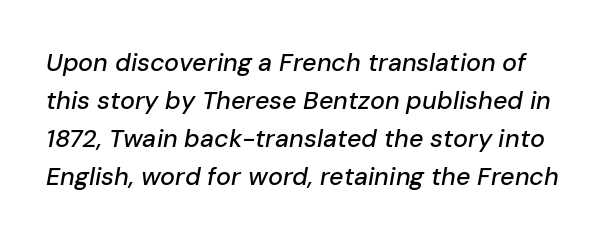
The image shows 25 px text type, italic (leaning right); set normal line spacing (1.52x), normal letter spacing, not underlined.
